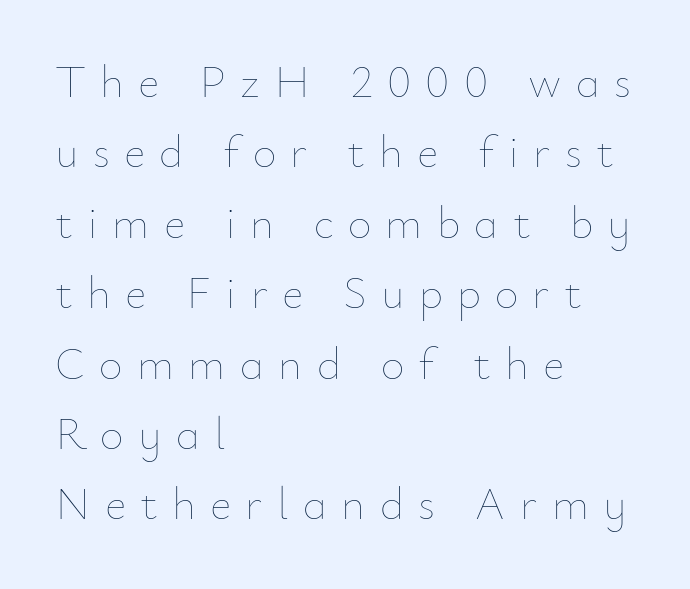
Q: Is the text bold? A: No.
Q: Is the text italic (slanted)? A: No, it is upright.
Q: Is the text underlined? A: No.
Q: How is the paragraph aligned? A: Left-aligned.
Q: Is the spacing between letters normal or unusually wide? A: Unusually wide.
Q: Is the spacing between lines tight, normal or loose? A: Normal.
Q: Width (condensed, normal, or wide)? A: Normal.
Q: Stroke contrast? A: Low.
Q: x-height? A: Small.
Q: Monospaced? A: No.
